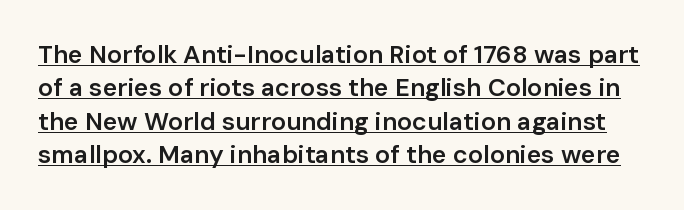
The passage shown stacks its lines at a standard gap. Bold? Not quite — semibold, heavier than regular but stopping short. When letters stand straight like this, we call the style roman or upright. The line texture is even and compact thanks to regular tracking. Glance below the letters and you will spot a drawn line.
